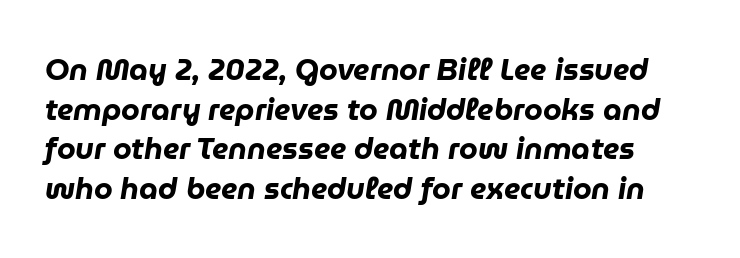
The space beneath each line is pristine and unruled. The passage shown has conventional tracking throughout. Italic: yes, the glyphs are oblique. Summary of vertical rhythm: regular, with standard interline spacing. These lines are rendered in a variable-pitch font.
